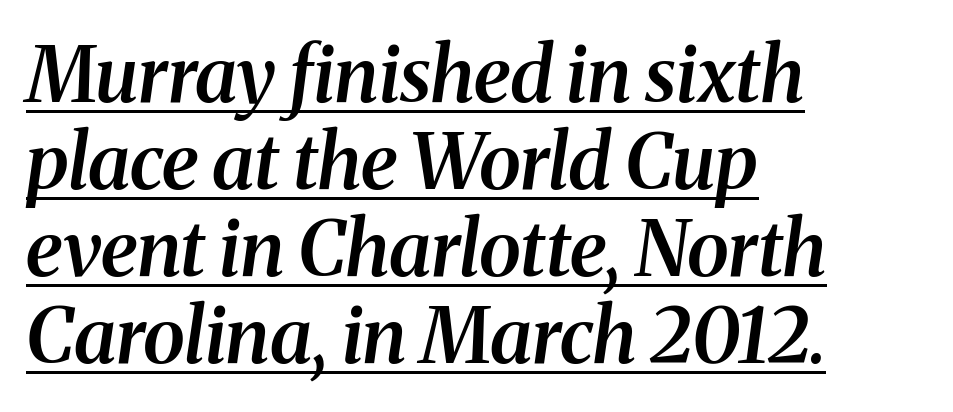
Q: Is the text bold? A: Semi-bold.
Q: Is the text italic (slanted)? A: Yes, it leans right by about 8 degrees.
Q: Is the typeface a serif or a sans-serif typeface? A: Serif.
Q: Is the text underlined? A: Yes.
Q: How is the paragraph aligned? A: Left-aligned.
Q: Is the spacing between letters normal or unusually wide? A: Normal.
Q: Is the spacing between lines tight, normal or loose? A: Tight.
Q: Width (condensed, normal, or wide)? A: Normal.
Q: Stroke contrast? A: Medium.
Q: x-height? A: Medium.
Q: Monospaced? A: No.
